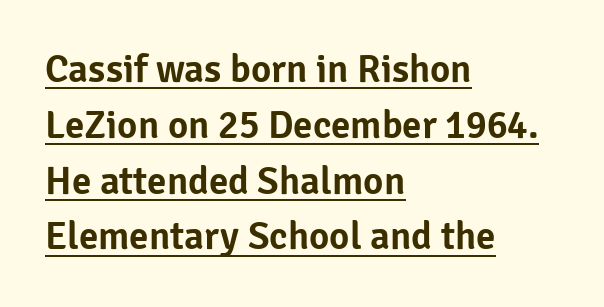
The image shows 39 px sans-serif type, upright; set left-aligned, normal line spacing (1.43x), normal letter spacing, underlined; low stroke contrast and a medium x-height.
